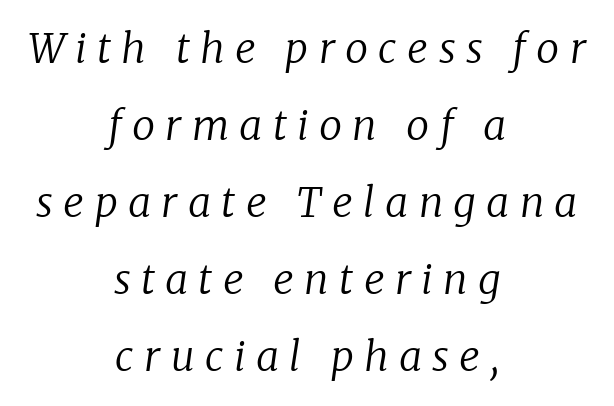
The image shows 41 px regular-weight serif type, italic (leaning right); set centered, line spacing 1.88x, unusually wide letter spacing (+0.25 em), not underlined; low stroke contrast and a medium x-height.
